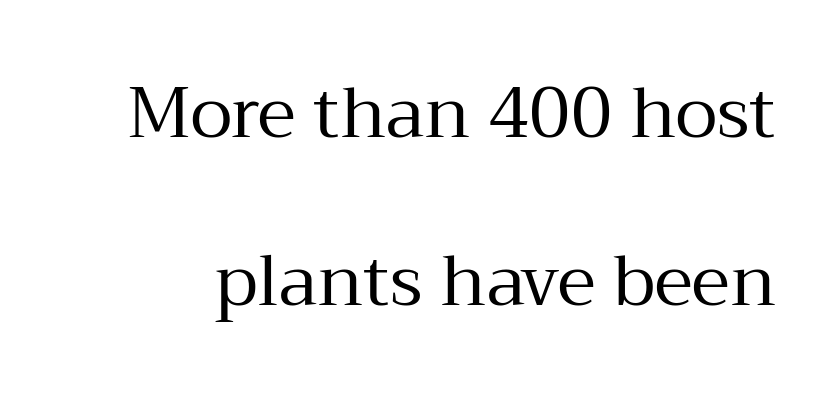
{"serif": "yes", "italic": "no", "bold": "no", "weight": "regular", "width": "normal", "stroke_contrast": "medium", "x_height": "medium", "monospaced": "no", "underline": "no", "line_spacing": "loose", "line_spacing_ratio": 2.4, "letter_spacing": "normal", "letter_spacing_em": 0.0, "glyph_px": 70}
